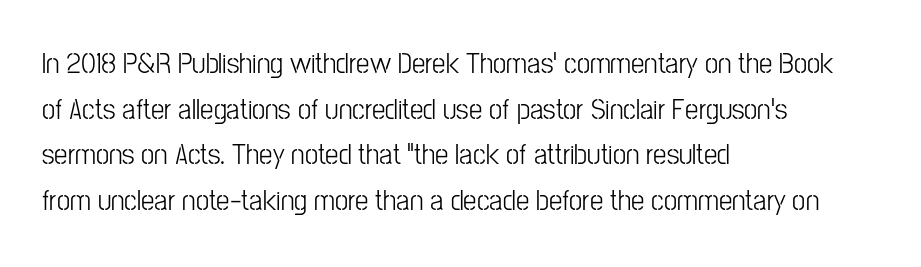
{"serif": "no", "italic": "no", "bold": "no", "weight": "light", "width": "condensed", "stroke_contrast": "low", "x_height": "medium", "monospaced": "no", "underline": "no", "align": "left", "line_spacing": "normal", "line_spacing_ratio": 1.52, "letter_spacing": "normal", "letter_spacing_em": 0.0, "glyph_px": 30}
